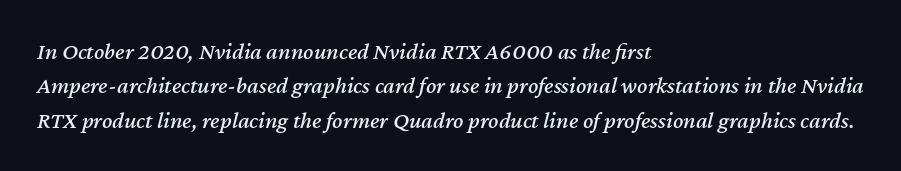
The image shows 24 px text type, italic (leaning right); set left-aligned, normal line spacing (1.43x), normal letter spacing, not underlined.
